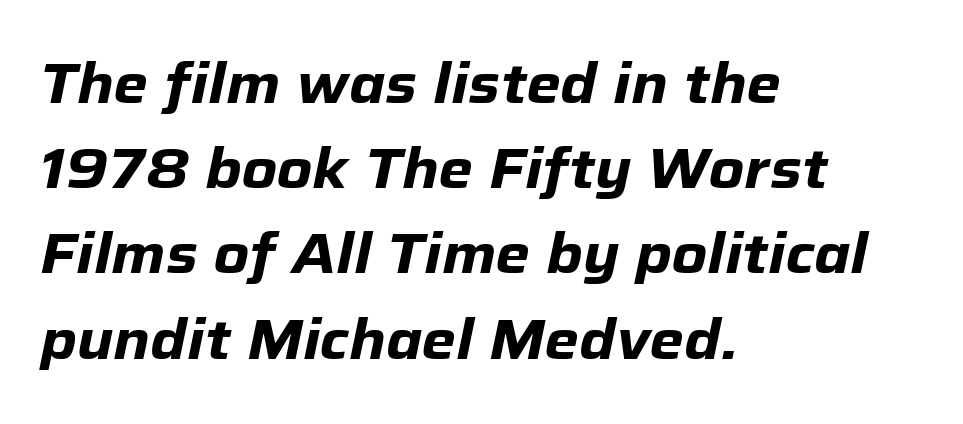
{"italic": "yes", "lean": "right", "slant_degrees": 12, "bold": "yes", "weight": "heavy", "width": "normal", "stroke_contrast": "low", "x_height": "medium", "monospaced": "no", "underline": "no", "align": "left", "line_spacing": "normal", "line_spacing_ratio": 1.55, "letter_spacing": "normal", "letter_spacing_em": 0.0, "glyph_px": 55}
